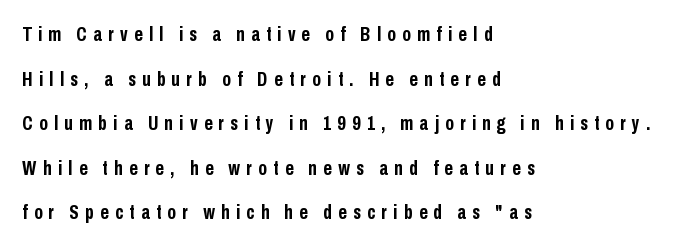
Each word looks stretched out because of the extra space between its letters. These lines stack with their left ends in a neat column. Designer's note — italics off, roman on. Horizontal bands of white between lines are thick stripes. Strokes here are thick enough to call this a true bold. Quick note: underline off.
